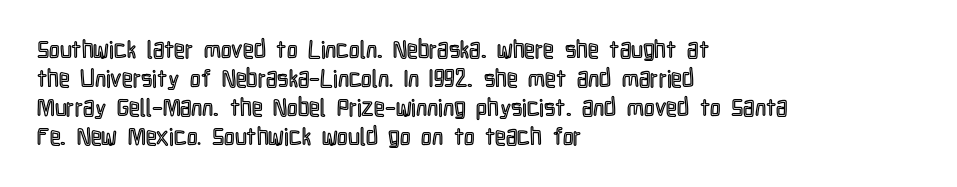
The area under the type is left untouched. Is the block centered? No — it sits flush against the left margin. Default kerning and tracking; the words read as compact shapes. Is there any slant? The stems are plumb.
